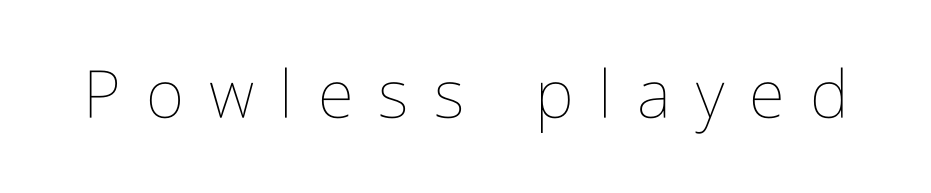
The line texture is sparse and dotted thanks to wide tracking. The foot of each line stays bare and open. This sample uses an upright cut, with every glyph sitting square on the baseline. Varying glyph widths throughout — classic text-font behaviour.
